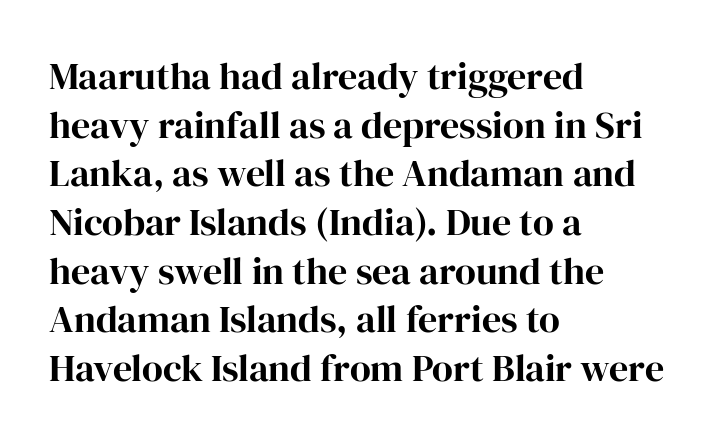
No italicization has been applied; the sample stays upright. These lines are composed in type with serifs. The rendering uses natural spacing where letterforms have individual widths. Visually the block forms a straight wall on the left and a jagged coastline on the right. Normally led — the rows are evenly, conventionally spaced.
